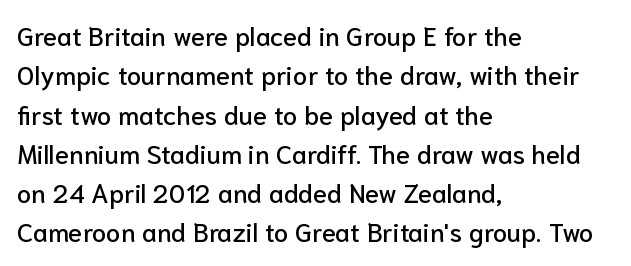
Q: Is the text italic (slanted)? A: No, it is upright.
Q: Is the text underlined? A: No.
Q: How is the paragraph aligned? A: Left-aligned.
Q: Is the spacing between letters normal or unusually wide? A: Normal.
Q: Is the spacing between lines tight, normal or loose? A: Normal.
